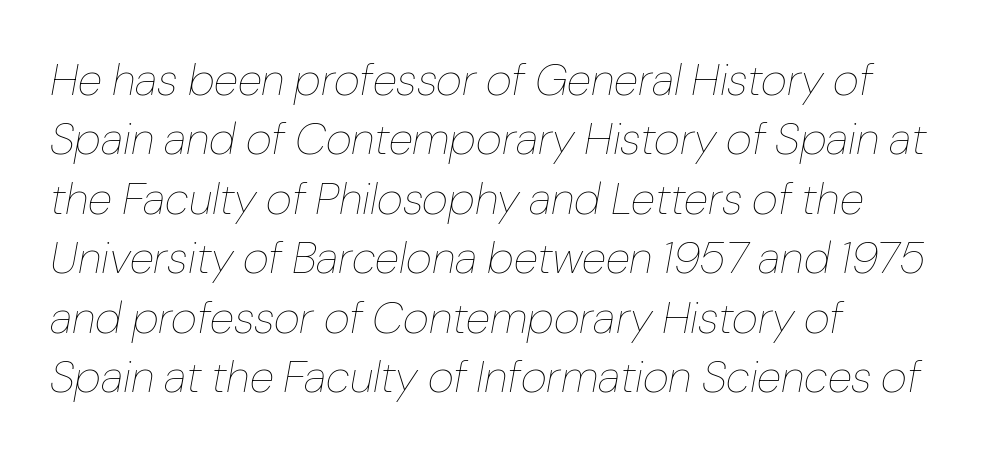
Q: Is the text bold? A: No.
Q: Is the text italic (slanted)? A: Yes, it leans right by about 10 degrees.
Q: Is the text underlined? A: No.
Q: How is the paragraph aligned? A: Left-aligned.
Q: Is the spacing between letters normal or unusually wide? A: Normal.
Q: Is the spacing between lines tight, normal or loose? A: Normal.
Q: Width (condensed, normal, or wide)? A: Normal.
Q: Stroke contrast? A: Low.
Q: x-height? A: Medium.
Q: Monospaced? A: No.
